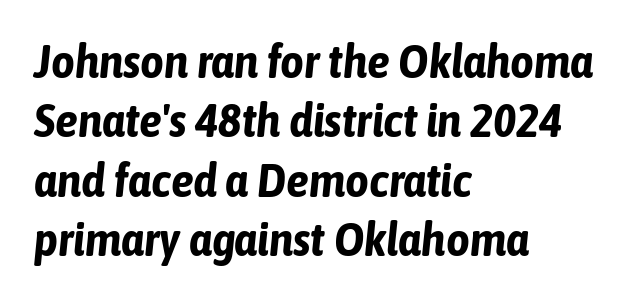
The words here are not underlined. These lines are rendered in a variable-pitch font. The text block is weighted toward the left margin, trailing off unevenly rightward. A typesetter would call this leading conventional body-copy spacing. The lettering tilts uniformly, giving the passage an italic look. The face used here has the dense, thick strokes of a bold.
